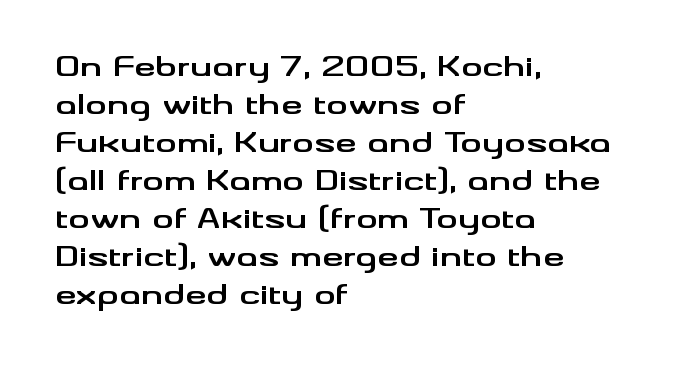
{"italic": "no", "bold": "yes", "underline": "no", "align": "left", "line_spacing": "normal", "line_spacing_ratio": 1.41, "letter_spacing": "normal", "letter_spacing_em": 0.0, "glyph_px": 27}
